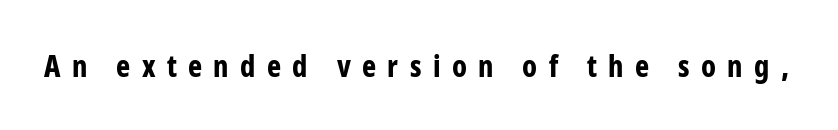
Q: Is the text bold? A: Yes.
Q: Is the text italic (slanted)? A: No, it is upright.
Q: Is the typeface a serif or a sans-serif typeface? A: Sans-serif.
Q: Is the text underlined? A: No.
Q: Is the spacing between letters normal or unusually wide? A: Unusually wide.
Q: Width (condensed, normal, or wide)? A: Condensed.
Q: Stroke contrast? A: Low.
Q: x-height? A: Medium.
Q: Monospaced? A: No.
